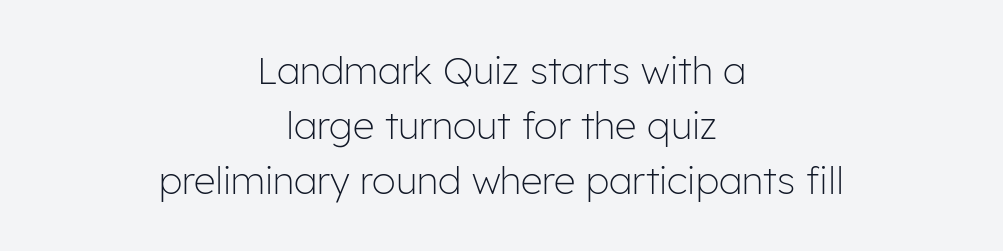
{"serif": "no", "italic": "no", "bold": "no", "weight": "light", "width": "normal", "stroke_contrast": "low", "x_height": "medium", "monospaced": "no", "underline": "no", "align": "center", "line_spacing": "normal", "line_spacing_ratio": 1.45, "letter_spacing": "normal", "letter_spacing_em": 0.0, "glyph_px": 38}
